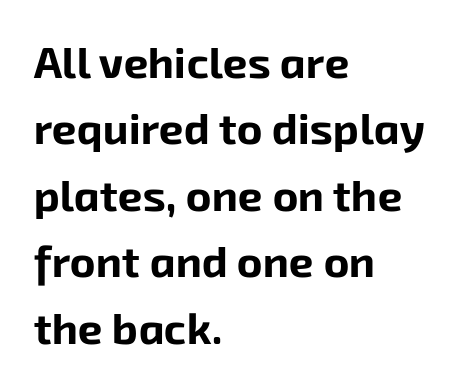
The image shows 44 px bold sans-serif type; set left-aligned, normal line spacing (1.51x), normal letter spacing, not underlined; low stroke contrast and a medium x-height.
